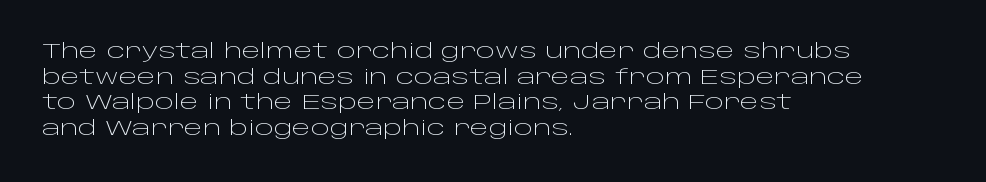
{"italic": "no", "bold": "no", "underline": "no", "align": "left", "line_spacing": "normal", "line_spacing_ratio": 1.28, "letter_spacing": "normal", "letter_spacing_em": 0.0, "glyph_px": 20}
